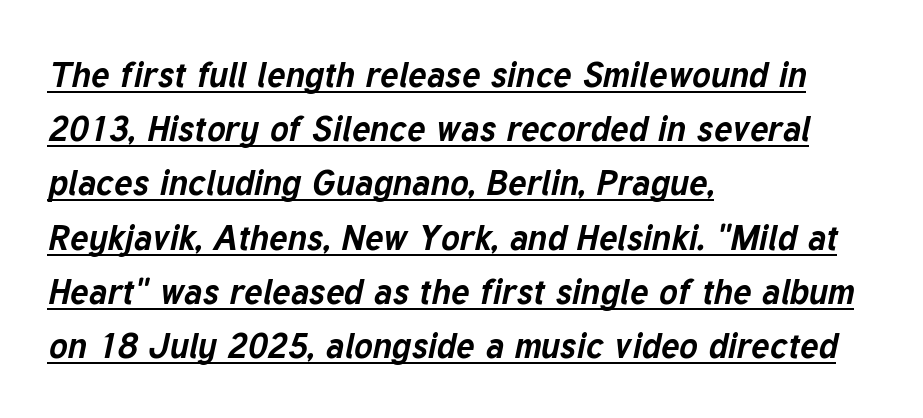
The image shows 35 px bold type, italic (leaning right); set left-aligned, normal line spacing (1.55x), normal letter spacing, underlined; low stroke contrast and a medium x-height.
